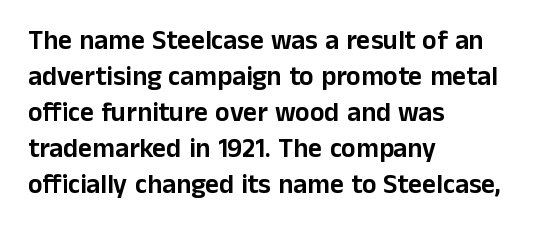
Q: Is the text italic (slanted)? A: No, it is upright.
Q: Is the text underlined? A: No.
Q: How is the paragraph aligned? A: Left-aligned.
Q: Is the spacing between letters normal or unusually wide? A: Normal.
Q: Is the spacing between lines tight, normal or loose? A: Normal.
